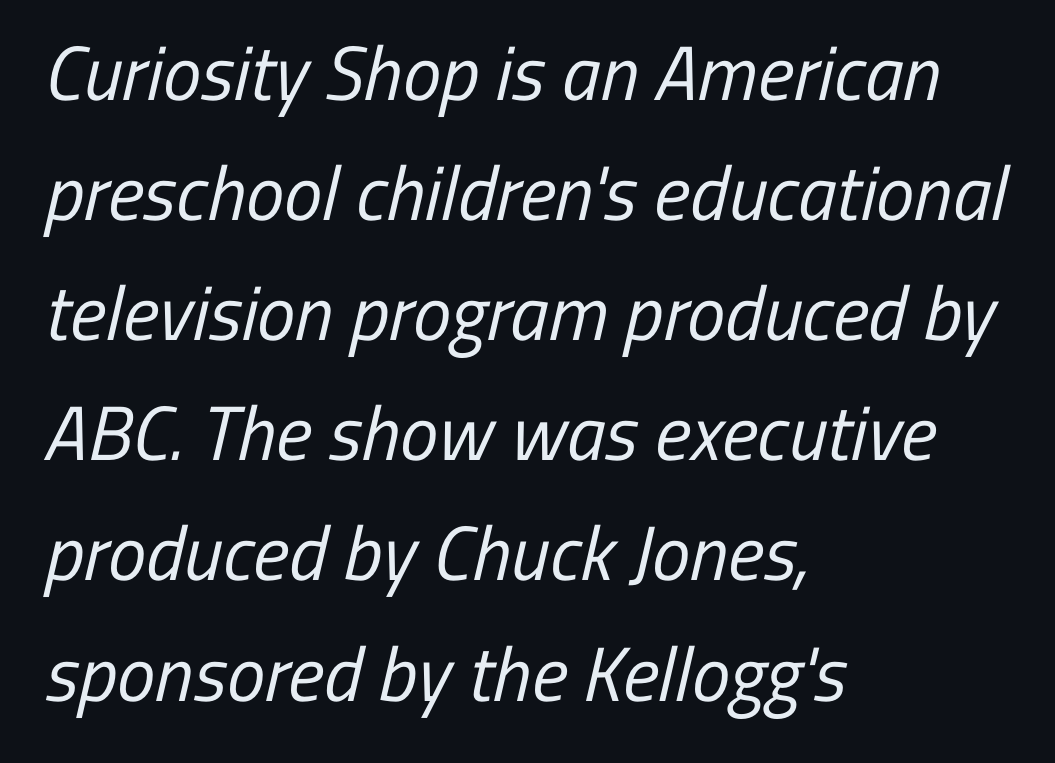
{"serif": "no", "bold": "no", "weight": "regular", "width": "condensed", "stroke_contrast": "low", "x_height": "medium", "monospaced": "no", "underline": "no", "align": "left", "line_spacing": "normal", "line_spacing_ratio": 1.56, "letter_spacing": "normal", "letter_spacing_em": 0.0, "glyph_px": 77}
